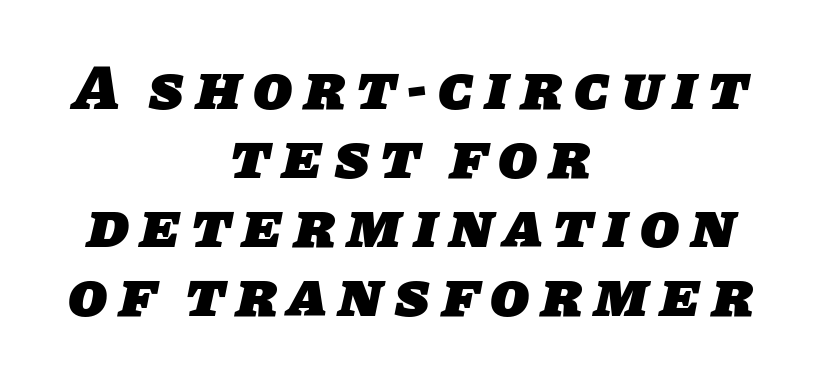
Q: Is the text bold? A: Yes.
Q: Is the typeface a serif or a sans-serif typeface? A: Serif.
Q: Is the text underlined? A: No.
Q: How is the paragraph aligned? A: Centered.
Q: Is the spacing between lines tight, normal or loose? A: Tight.
Q: Width (condensed, normal, or wide)? A: Normal.
Q: Stroke contrast? A: Low.
Q: x-height? A: Large.
Q: Monospaced? A: No.
